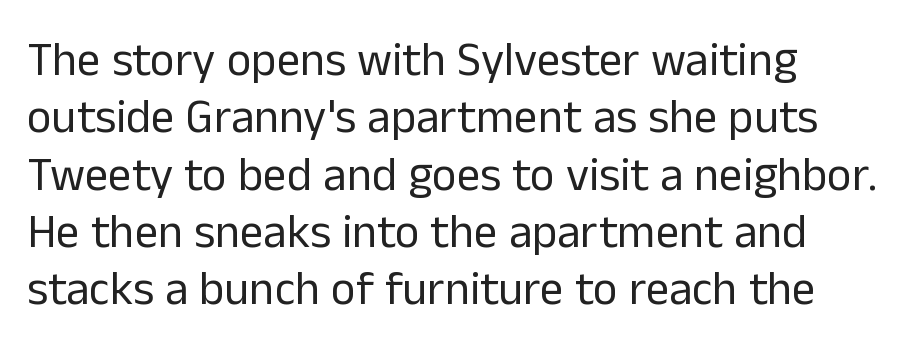
Letter spacing: default. Compared with a typical body face, this is equally light or lighter still. Spacing verdict: proportional, widths tailored to each character. The typesetter chose a ragged-right arrangement here. The face used here is a sans, in the tradition of grotesques and geometrics.
